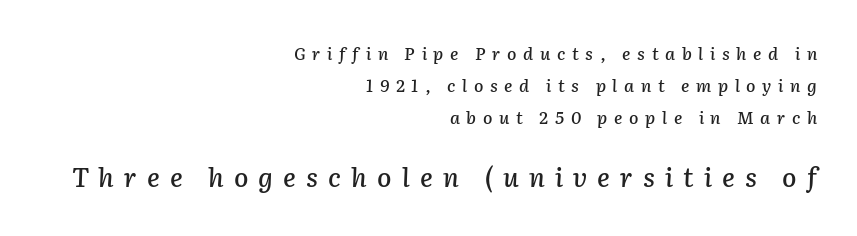
{"italic": "yes", "lean": "right", "slant_degrees": 2, "underline": "no", "align": "right", "line_spacing_ratio": 1.89, "letter_spacing": "wide", "letter_spacing_em": 0.39, "larger_block": "second", "size_ratio": 1.53, "glyph_px": 26}
